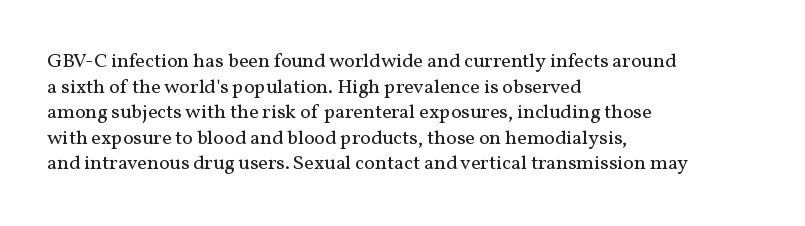
The image shows 20 px text type, upright; set left-aligned, normal line spacing (1.28x), normal letter spacing, not underlined.
